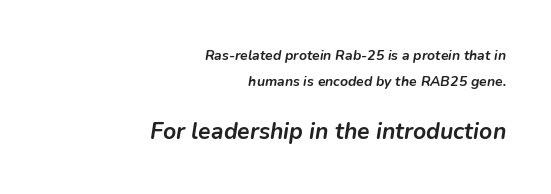
Q: Is the text bold? A: Yes.
Q: Is the text italic (slanted)? A: Yes, it leans right by about 9 degrees.
Q: Is the text underlined? A: No.
Q: How is the paragraph aligned? A: Right-aligned.
Q: Is the spacing between letters normal or unusually wide? A: Normal.
Q: Which block of text is set in a larger size, the first (top) or the second (bottom)? A: The second (bottom) one.
